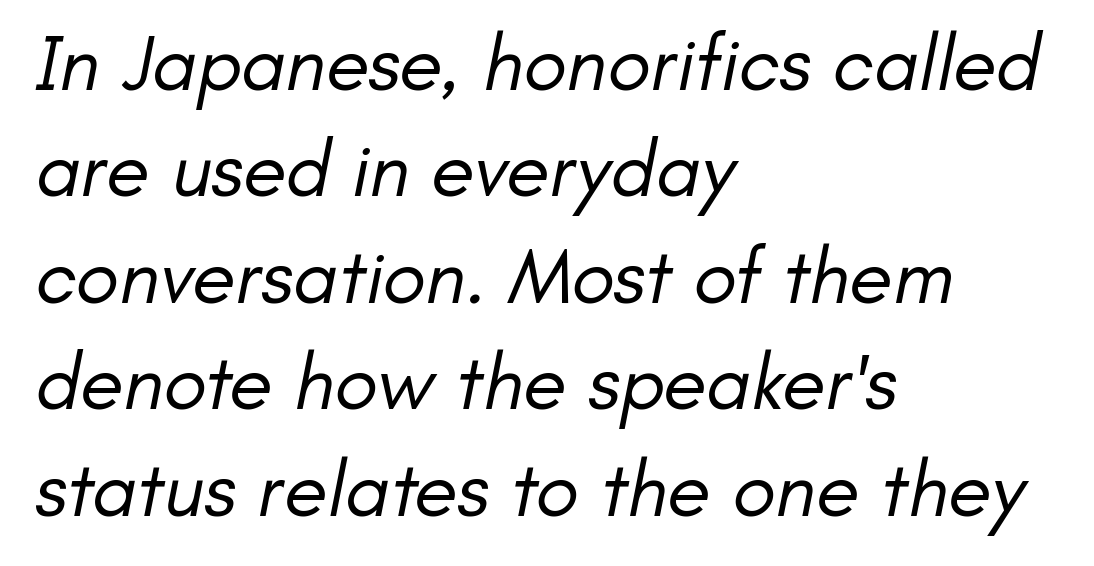
{"serif": "no", "bold": "no", "weight": "regular", "width": "normal", "stroke_contrast": "low", "x_height": "small", "monospaced": "no", "underline": "no", "align": "left", "line_spacing": "normal", "line_spacing_ratio": 1.33, "letter_spacing": "normal", "letter_spacing_em": 0.0, "glyph_px": 80}
